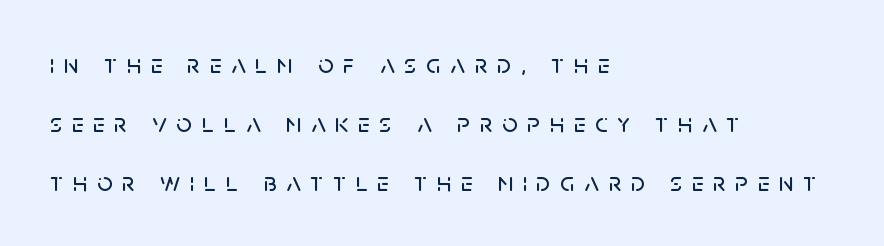
Q: Is the text italic (slanted)? A: No, it is upright.
Q: Is the text underlined? A: No.
Q: How is the paragraph aligned? A: Left-aligned.
Q: Is the spacing between letters normal or unusually wide? A: Unusually wide.
Q: Is the spacing between lines tight, normal or loose? A: Loose.
